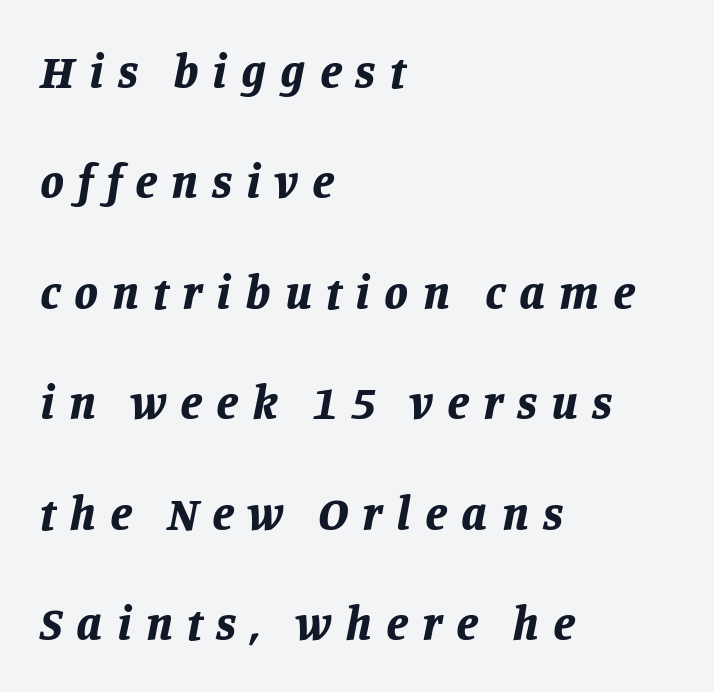
Q: Is the text bold? A: Yes.
Q: Is the text italic (slanted)? A: Yes, it leans right by about 11 degrees.
Q: Is the text underlined? A: No.
Q: How is the paragraph aligned? A: Left-aligned.
Q: Is the spacing between letters normal or unusually wide? A: Unusually wide.
Q: Is the spacing between lines tight, normal or loose? A: Loose.
Q: Width (condensed, normal, or wide)? A: Normal.
Q: Stroke contrast? A: Low.
Q: x-height? A: Large.
Q: Monospaced? A: No.
